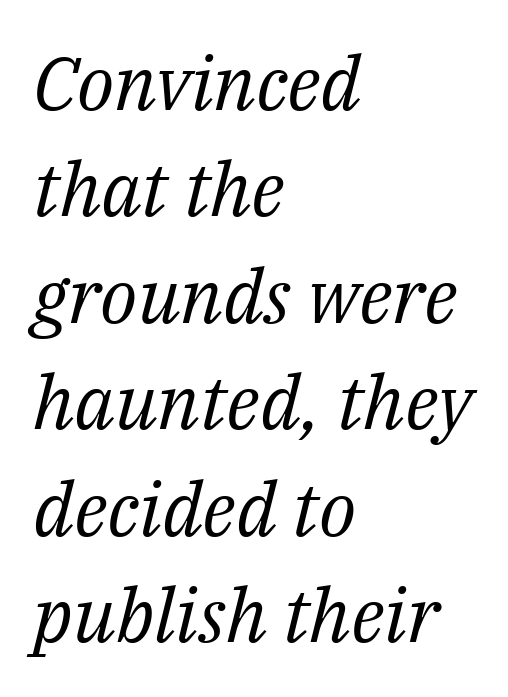
The image shows 75 px regular-weight serif type, italic (leaning right); set left-aligned, normal line spacing (1.42x), normal letter spacing, not underlined; medium stroke contrast and a medium x-height.
